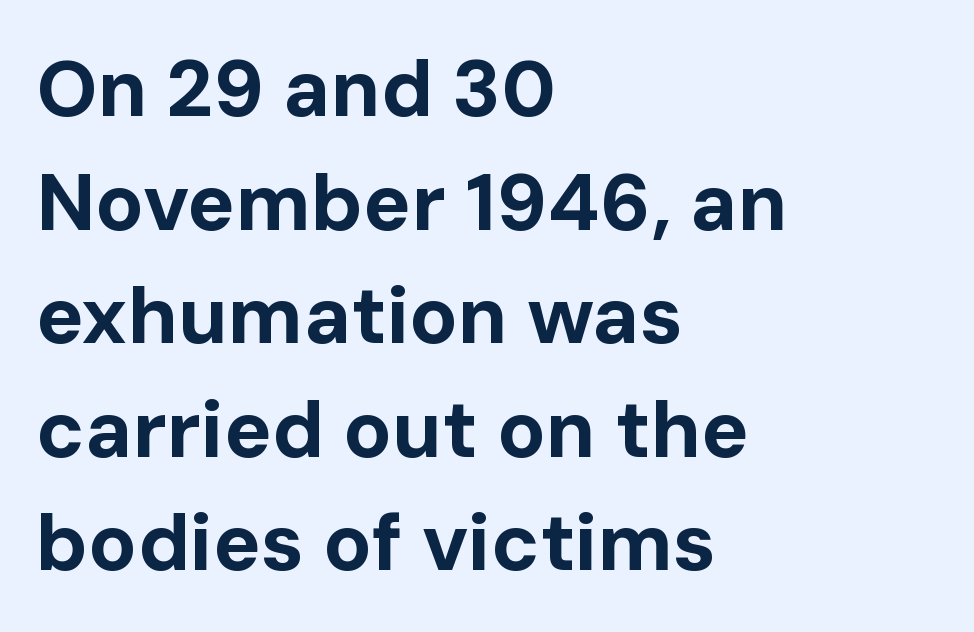
Q: Is the text bold? A: Yes.
Q: Is the text italic (slanted)? A: No, it is upright.
Q: Is the typeface a serif or a sans-serif typeface? A: Sans-serif.
Q: Is the text underlined? A: No.
Q: How is the paragraph aligned? A: Left-aligned.
Q: Is the spacing between letters normal or unusually wide? A: Normal.
Q: Is the spacing between lines tight, normal or loose? A: Normal.
Q: Width (condensed, normal, or wide)? A: Normal.
Q: Stroke contrast? A: Low.
Q: x-height? A: Medium.
Q: Monospaced? A: No.
